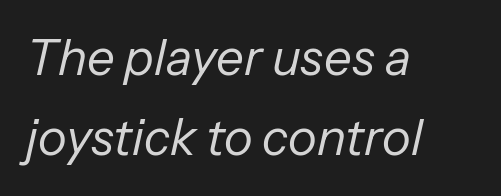
The image shows 49 px regular-weight type, italic (leaning right); set left-aligned, normal line spacing (1.63x), normal letter spacing, not underlined; low stroke contrast and a medium x-height.
